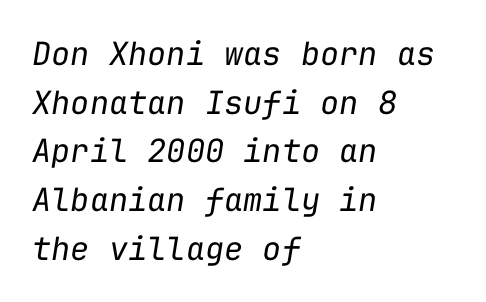
The image shows 32 px regular-weight type, italic (leaning right), monospaced; set left-aligned, normal line spacing (1.52x), normal letter spacing, not underlined; low stroke contrast and a medium x-height.
